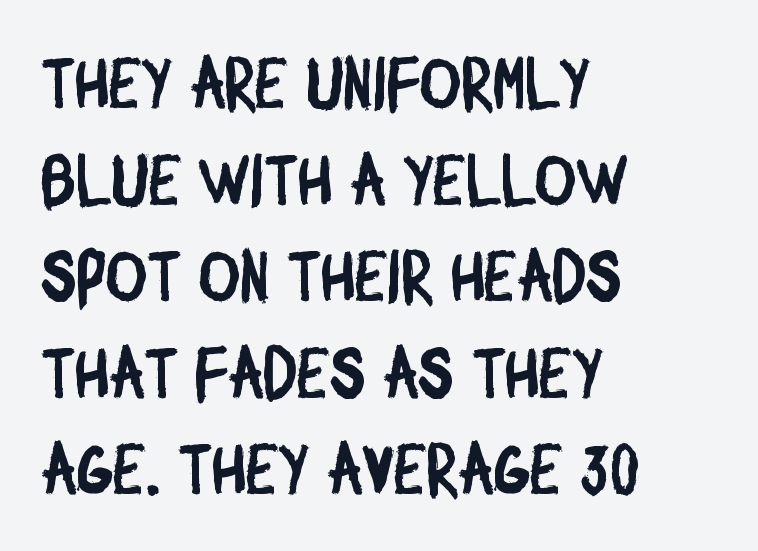
The image shows 71 px condensed sans-serif type; set left-aligned, normal line spacing (1.36x), normal letter spacing, not underlined; low stroke contrast and a large x-height.
